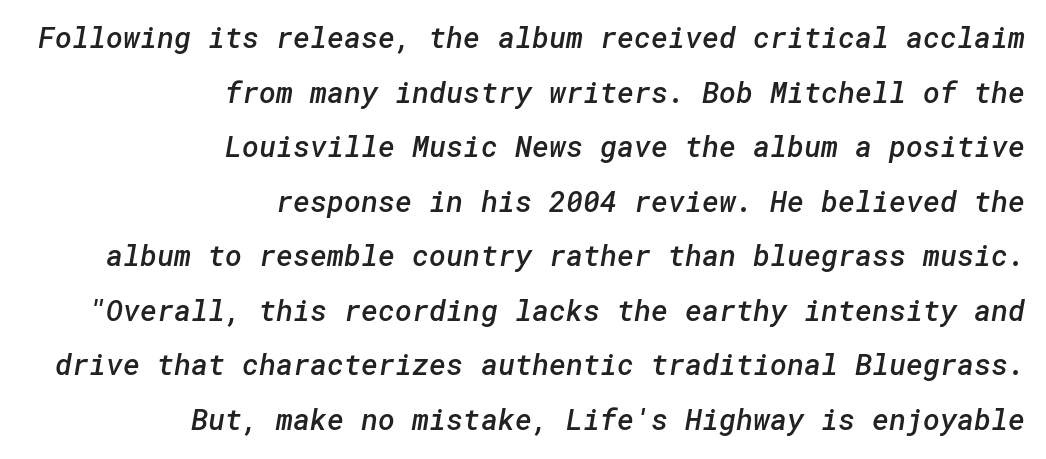
{"serif": "no", "bold": "semi", "weight": "semibold", "width": "normal", "stroke_contrast": "low", "x_height": "medium", "underline": "no", "align": "right", "line_spacing_ratio": 1.88, "letter_spacing": "normal", "letter_spacing_em": 0.0, "glyph_px": 29}
